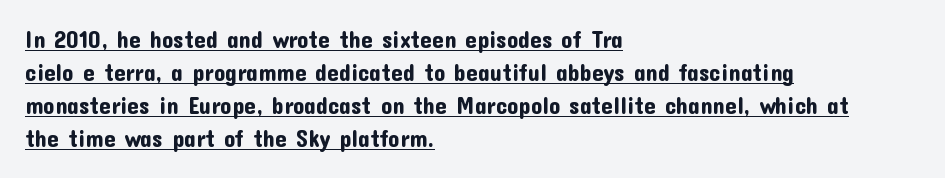
Q: Is the text italic (slanted)? A: No, it is upright.
Q: Is the text underlined? A: Yes.
Q: How is the paragraph aligned? A: Left-aligned.
Q: Is the spacing between letters normal or unusually wide? A: Normal.
Q: Is the spacing between lines tight, normal or loose? A: Normal.
